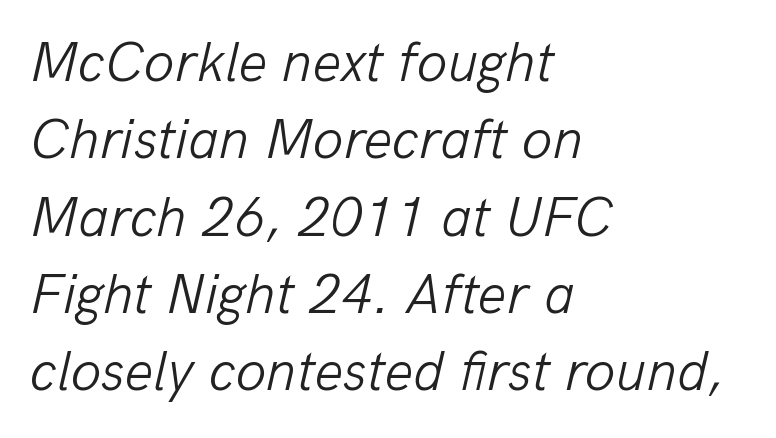
{"italic": "yes", "lean": "right", "slant_degrees": 13, "bold": "no", "weight": "light", "width": "normal", "stroke_contrast": "low", "x_height": "medium", "monospaced": "no", "underline": "no", "align": "left", "line_spacing": "normal", "line_spacing_ratio": 1.38, "letter_spacing": "normal", "letter_spacing_em": 0.0, "glyph_px": 56}
